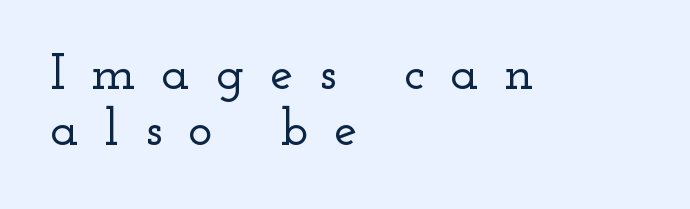
{"serif": "yes", "italic": "no", "width": "wide", "stroke_contrast": "low", "x_height": "small", "monospaced": "no", "underline": "no", "align": "left", "line_spacing": "tight", "line_spacing_ratio": 1.08, "letter_spacing": "wide", "letter_spacing_em": 0.5, "glyph_px": 52}
